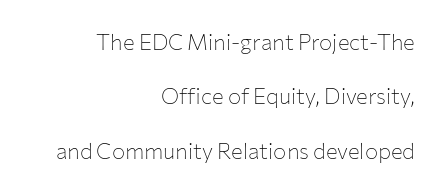
The image shows 22 px text type, upright; set right-aligned, loose line spacing (2.47x), normal letter spacing, not underlined.
